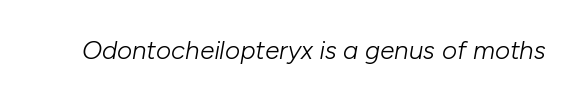
Q: Is the text bold? A: No.
Q: Is the text italic (slanted)? A: Yes, it leans right by about 10 degrees.
Q: Is the text underlined? A: No.
Q: Is the spacing between letters normal or unusually wide? A: Normal.
